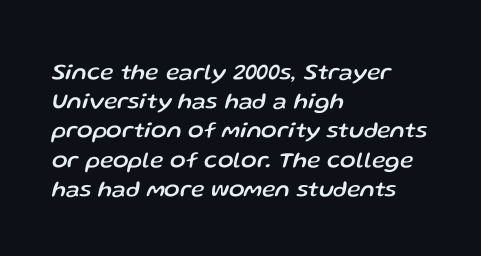
Anything drawn beneath the words? Only blank space. Default kerning and tracking; the words read as compact shapes. Slanted lettering throughout. The block of text has a typical density, with ordinary space between rows. Does the copy run flush right? No — it runs flush left.
